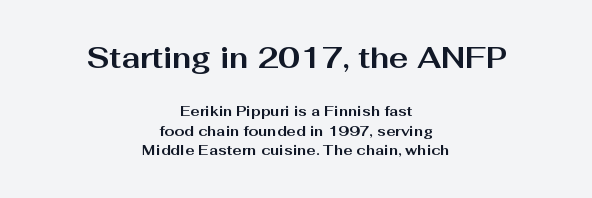
The image shows 29 px bold, wide sans-serif type, upright; set centered, normal line spacing (1.38x), normal letter spacing, not underlined; the first (top) block is 2.07x larger; medium stroke contrast and a medium x-height.
